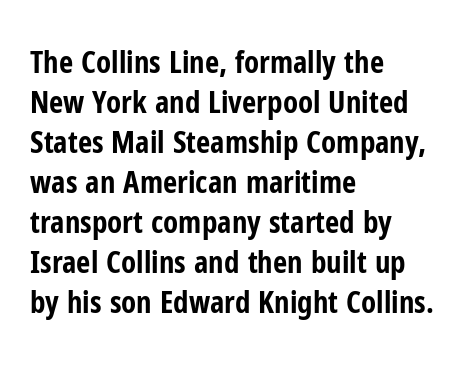
{"serif": "no", "italic": "no", "bold": "yes", "weight": "bold", "width": "condensed", "stroke_contrast": "low", "x_height": "medium", "monospaced": "no", "underline": "no", "align": "left", "line_spacing": "normal", "line_spacing_ratio": 1.29, "letter_spacing": "normal", "letter_spacing_em": 0.0, "glyph_px": 31}
